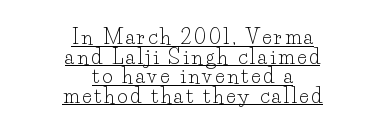
Q: Is the text bold? A: No.
Q: Is the text italic (slanted)? A: No, it is upright.
Q: Is the text underlined? A: Yes.
Q: How is the paragraph aligned? A: Centered.
Q: Is the spacing between lines tight, normal or loose? A: Tight.
